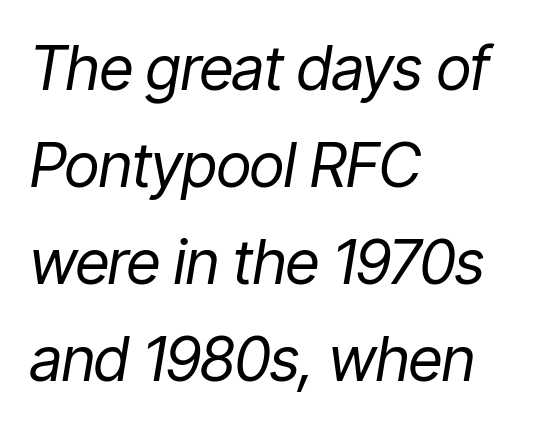
{"italic": "yes", "lean": "right", "slant_degrees": 9, "bold": "no", "weight": "regular", "width": "condensed", "stroke_contrast": "low", "x_height": "medium", "monospaced": "no", "underline": "no", "align": "left", "line_spacing": "normal", "line_spacing_ratio": 1.59, "letter_spacing": "normal", "letter_spacing_em": 0.0, "glyph_px": 61}
